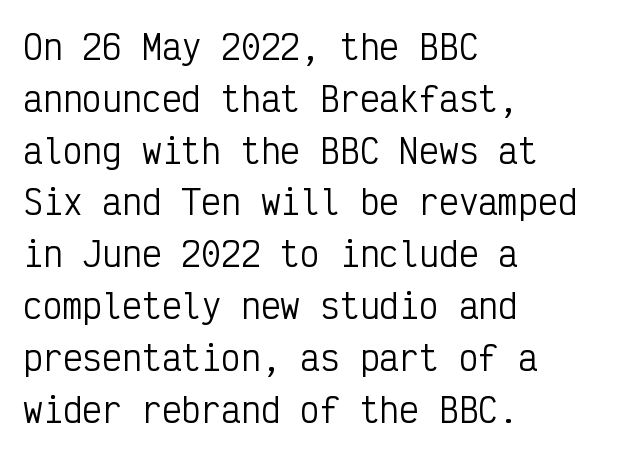
The image shows 33 px regular-weight, condensed sans-serif type, upright, monospaced; set left-aligned, normal line spacing (1.57x), normal letter spacing, not underlined; low stroke contrast and a medium x-height.
